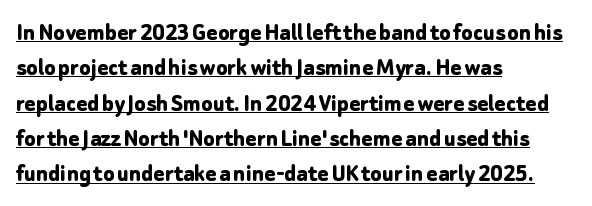
{"italic": "no", "bold": "yes", "underline": "yes", "align": "left", "line_spacing": "normal", "line_spacing_ratio": 1.36, "letter_spacing": "normal", "letter_spacing_em": 0.0, "glyph_px": 26}
